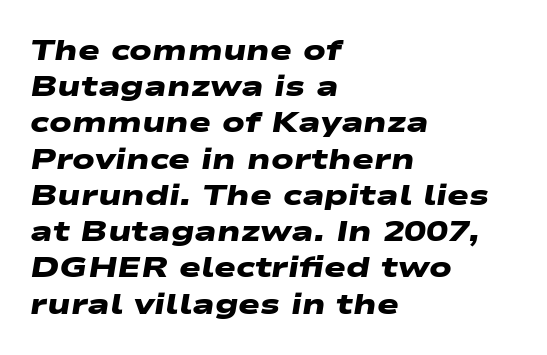
The image shows 29 px heavy, wide sans-serif type; set left-aligned, normal line spacing (1.25x), normal letter spacing, not underlined; low stroke contrast and a medium x-height.
